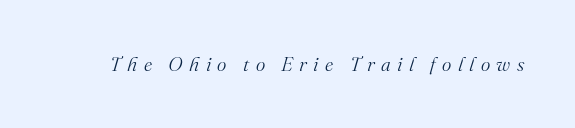
The image shows 20 px text type, italic (leaning right); set unusually wide letter spacing (+0.32 em), not underlined.
